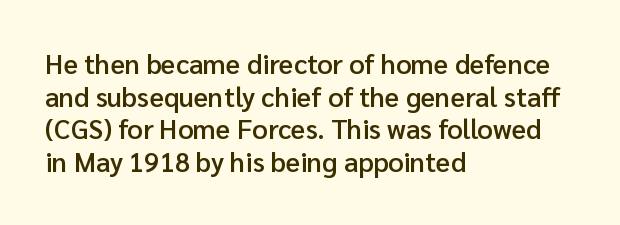
{"italic": "no", "bold": "semi", "underline": "no", "align": "left", "line_spacing_ratio": 1.21, "letter_spacing": "normal", "letter_spacing_em": 0.0, "glyph_px": 27}
